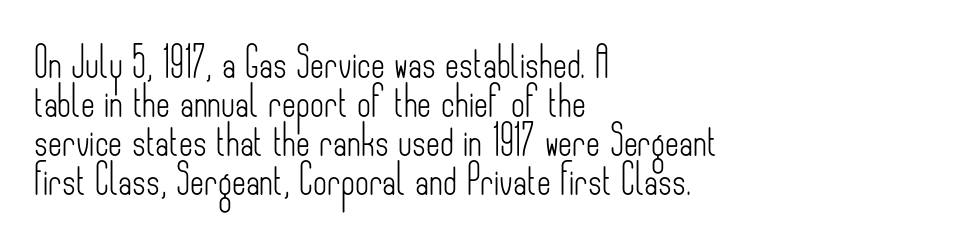
Q: Is the text bold? A: No.
Q: Is the text italic (slanted)? A: No, it is upright.
Q: Is the typeface a serif or a sans-serif typeface? A: Sans-serif.
Q: Is the text underlined? A: No.
Q: How is the paragraph aligned? A: Left-aligned.
Q: Is the spacing between letters normal or unusually wide? A: Normal.
Q: Is the spacing between lines tight, normal or loose? A: Normal.
Q: Width (condensed, normal, or wide)? A: Condensed.
Q: Stroke contrast? A: Low.
Q: x-height? A: Small.
Q: Monospaced? A: No.
